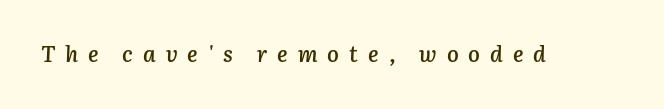
{"italic": "yes", "lean": "right", "slant_degrees": 3, "bold": "semi", "underline": "no", "letter_spacing": "wide", "letter_spacing_em": 0.45, "glyph_px": 22}
